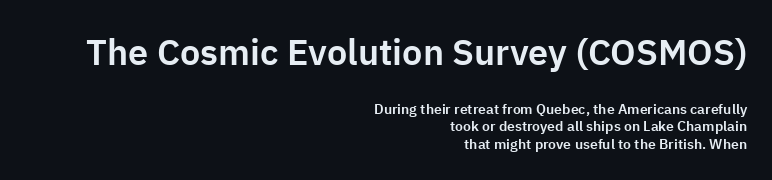
Q: Is the text italic (slanted)? A: No, it is upright.
Q: Is the typeface a serif or a sans-serif typeface? A: Sans-serif.
Q: Is the text underlined? A: No.
Q: How is the paragraph aligned? A: Right-aligned.
Q: Is the spacing between letters normal or unusually wide? A: Normal.
Q: Which block of text is set in a larger size, the first (top) or the second (bottom)? A: The first (top) one.
Q: Width (condensed, normal, or wide)? A: Normal.
Q: Stroke contrast? A: Low.
Q: x-height? A: Medium.
Q: Monospaced? A: No.
